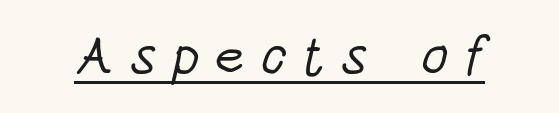
{"serif": "no", "bold": "no", "weight": "light", "width": "condensed", "stroke_contrast": "low", "x_height": "large", "monospaced": "no", "underline": "yes", "letter_spacing": "wide", "letter_spacing_em": 0.26, "glyph_px": 55}
